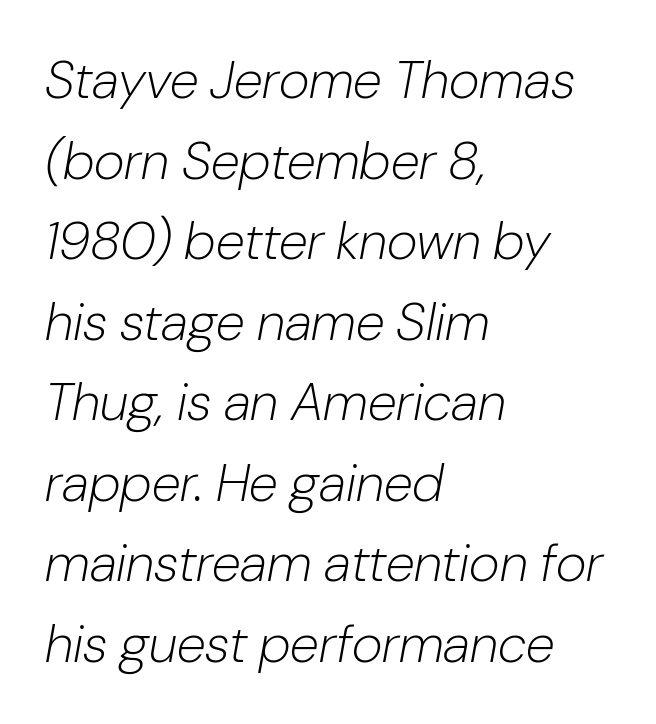
Descender tails drop into unmarked territory. Varying glyph widths throughout — classic text-font behaviour. Bold? No — there's no thickening of the strokes. The rag falls on the right side of this text block. You could call the tracking neutral — neither tight nor loose.
